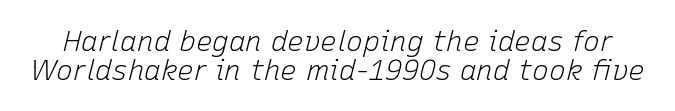
Q: Is the text bold? A: No.
Q: Is the text italic (slanted)? A: Yes, it leans right by about 15 degrees.
Q: Is the text underlined? A: No.
Q: Is the spacing between letters normal or unusually wide? A: Normal.
Q: Is the spacing between lines tight, normal or loose? A: Tight.
Q: Width (condensed, normal, or wide)? A: Normal.
Q: Stroke contrast? A: Low.
Q: x-height? A: Medium.
Q: Monospaced? A: No.
